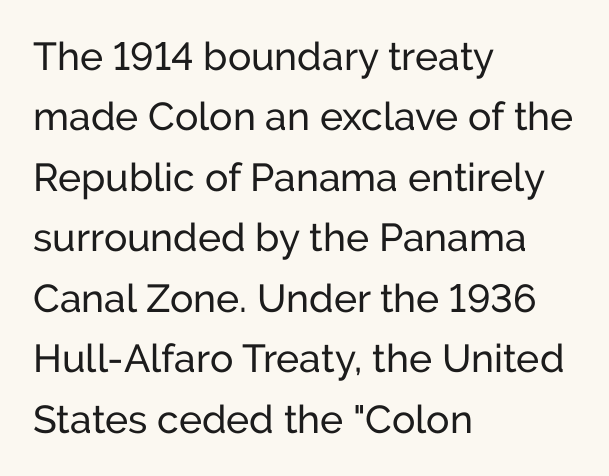
The image shows 39 px regular-weight sans-serif type, upright; set left-aligned, normal line spacing (1.55x), normal letter spacing, not underlined; low stroke contrast and a medium x-height.
